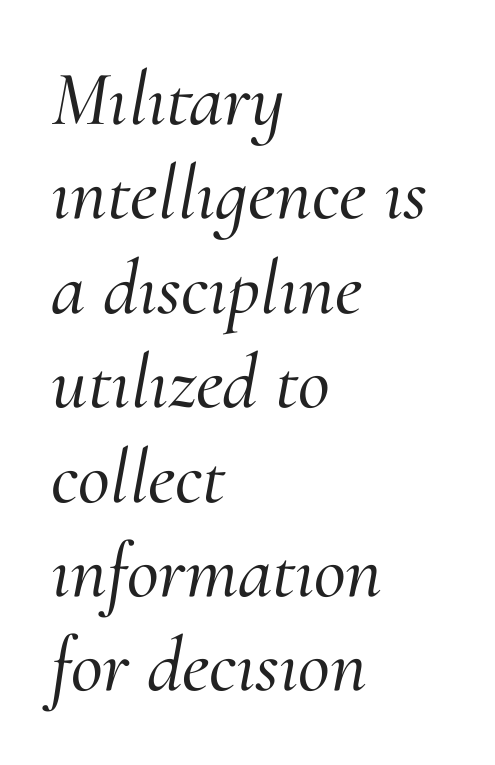
{"serif": "yes", "italic": "yes", "lean": "right", "slant_degrees": 10, "width": "normal", "stroke_contrast": "medium", "x_height": "small", "monospaced": "no", "underline": "no", "align": "left", "line_spacing_ratio": 1.21, "letter_spacing": "normal", "letter_spacing_em": 0.0, "glyph_px": 78}
